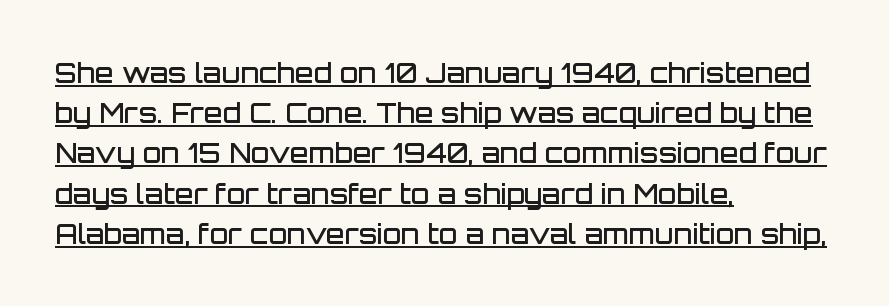
There is no visible air inserted between adjacent glyphs. Interline gaps are of average width in this sample. Leftover space on each line is placed entirely after the last word. A somewhat darkened texture: the type is semibold rather than bold.
